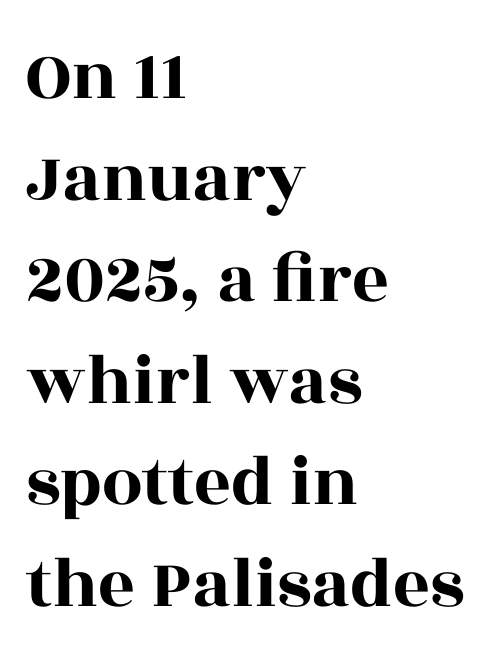
{"serif": "yes", "italic": "no", "width": "wide", "x_height": "large", "monospaced": "no", "underline": "no", "align": "left", "line_spacing": "normal", "line_spacing_ratio": 1.41, "letter_spacing": "normal", "letter_spacing_em": 0.0, "glyph_px": 72}
